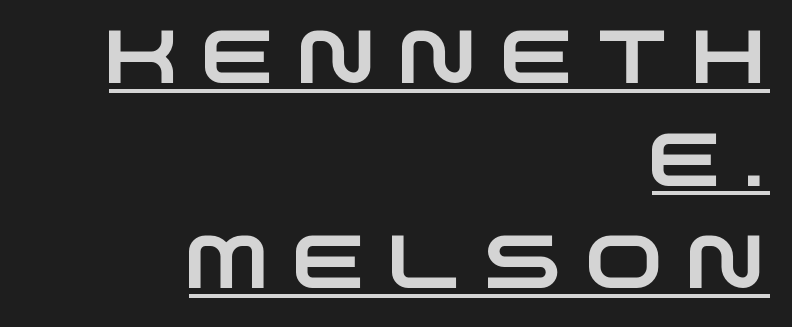
The image shows 75 px wide sans-serif type; set right-aligned, normal line spacing (1.37x), unusually wide letter spacing (+0.3 em), underlined; low stroke contrast and a large x-height.
